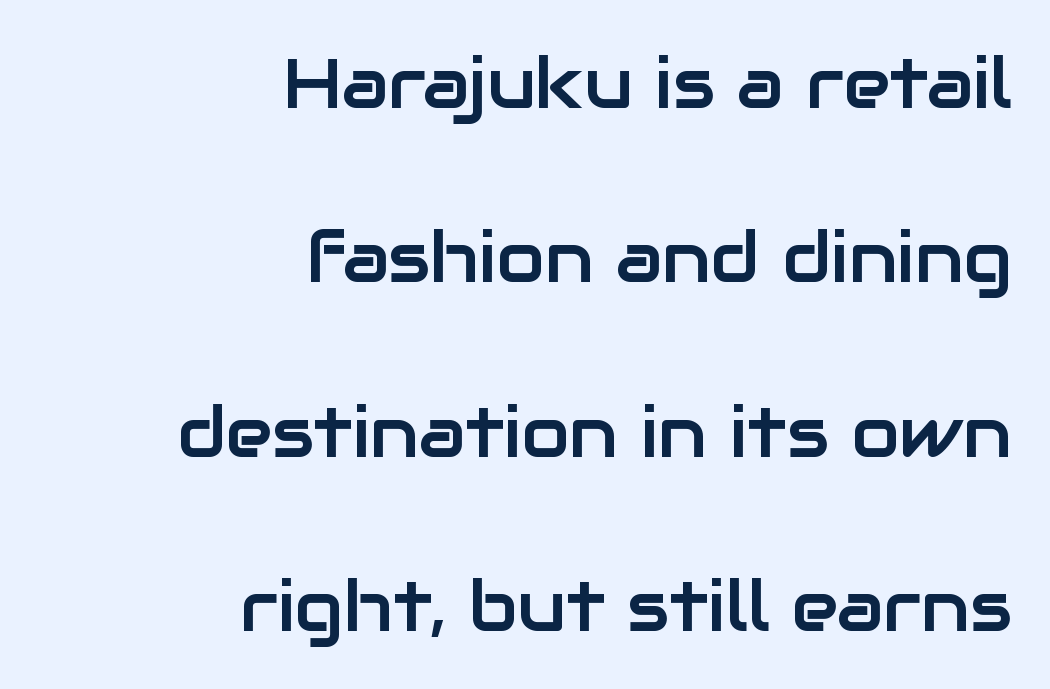
{"serif": "no", "italic": "no", "width": "normal", "stroke_contrast": "low", "x_height": "medium", "monospaced": "no", "underline": "no", "align": "right", "line_spacing": "loose", "line_spacing_ratio": 2.49, "letter_spacing": "normal", "letter_spacing_em": 0.0, "glyph_px": 70}
